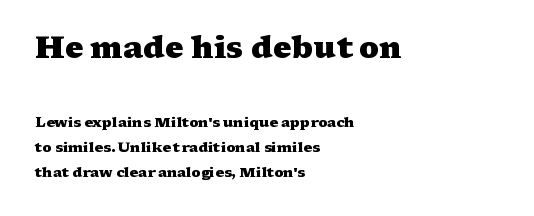
The image shows 31 px heavy, wide serif type, upright; set left-aligned, line spacing 1.8x, normal letter spacing, not underlined; the first (top) block is 2.21x larger; medium stroke contrast and a medium x-height.
